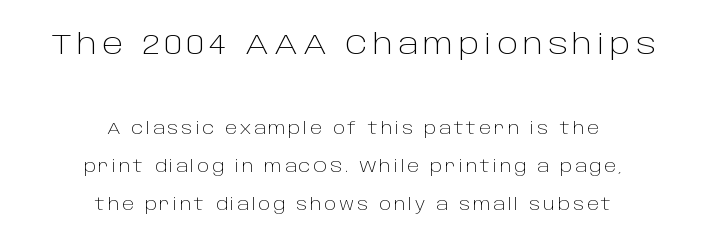
{"serif": "no", "italic": "no", "bold": "no", "weight": "light", "width": "normal", "stroke_contrast": "low", "x_height": "large", "monospaced": "no", "underline": "no", "align": "center", "line_spacing": "loose", "line_spacing_ratio": 2.4, "larger_block": "first", "size_ratio": 1.75, "glyph_px": 28}
